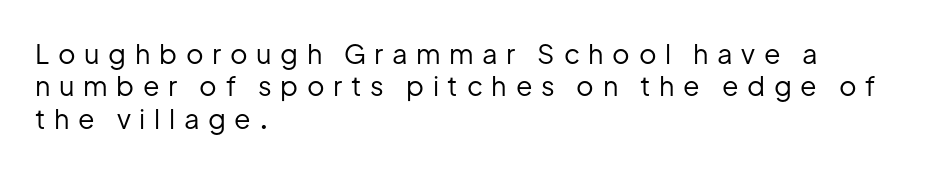
The image shows 27 px text type, upright; set left-aligned, line spacing 1.2x, unusually wide letter spacing (+0.32 em), not underlined.
